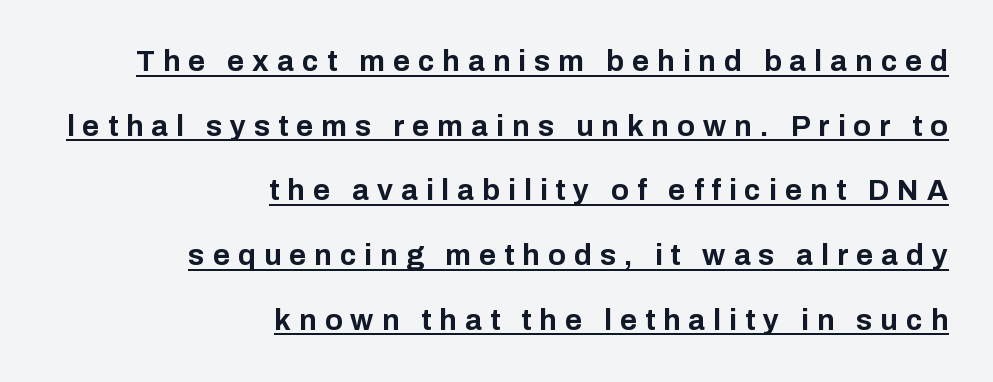
Q: Is the text bold? A: Yes.
Q: Is the text italic (slanted)? A: No, it is upright.
Q: Is the typeface a serif or a sans-serif typeface? A: Sans-serif.
Q: Is the text underlined? A: Yes.
Q: How is the paragraph aligned? A: Right-aligned.
Q: Is the spacing between letters normal or unusually wide? A: Unusually wide.
Q: Is the spacing between lines tight, normal or loose? A: Loose.
Q: Width (condensed, normal, or wide)? A: Normal.
Q: Stroke contrast? A: Low.
Q: x-height? A: Medium.
Q: Monospaced? A: No.
